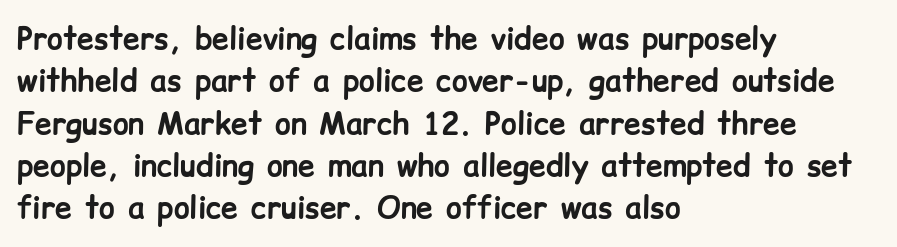
The image shows 30 px bold sans-serif type, upright; set left-aligned, normal line spacing (1.41x), normal letter spacing, not underlined; low stroke contrast and a medium x-height.
